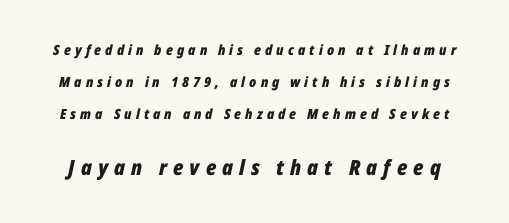
{"italic": "yes", "lean": "right", "slant_degrees": 12, "bold": "yes", "underline": "no", "line_spacing": "loose", "line_spacing_ratio": 2.27, "letter_spacing": "wide", "letter_spacing_em": 0.29, "larger_block": "second", "size_ratio": 1.5, "glyph_px": 21}
